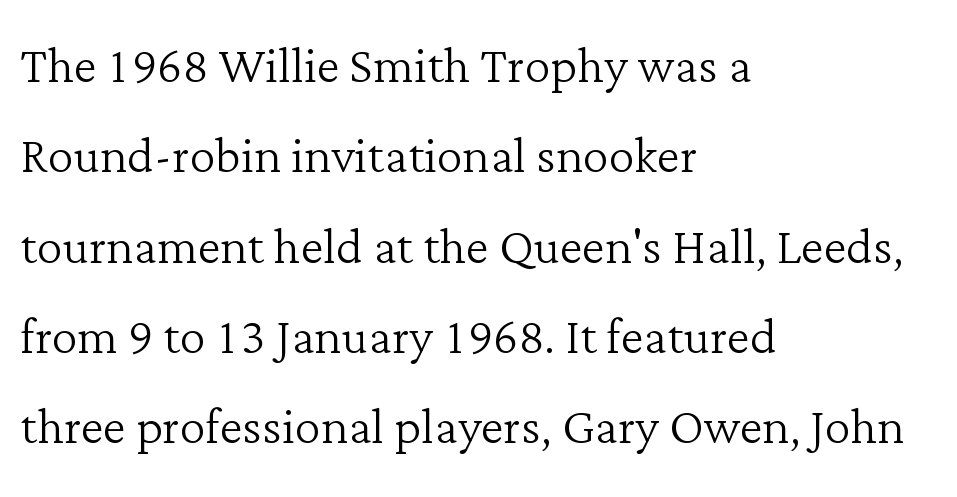
Q: Is the text bold? A: No.
Q: Is the text italic (slanted)? A: No, it is upright.
Q: Is the typeface a serif or a sans-serif typeface? A: Serif.
Q: Is the text underlined? A: No.
Q: How is the paragraph aligned? A: Left-aligned.
Q: Is the spacing between letters normal or unusually wide? A: Normal.
Q: Is the spacing between lines tight, normal or loose? A: Normal.
Q: Width (condensed, normal, or wide)? A: Normal.
Q: Stroke contrast? A: Low.
Q: x-height? A: Medium.
Q: Monospaced? A: No.
